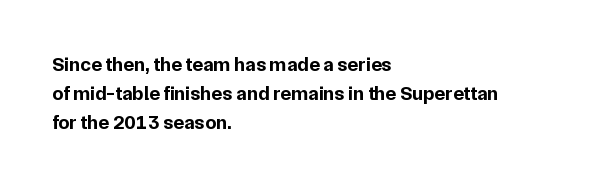
{"italic": "no", "bold": "yes", "underline": "no", "align": "left", "line_spacing": "normal", "line_spacing_ratio": 1.46, "letter_spacing": "normal", "letter_spacing_em": 0.0, "glyph_px": 20}
